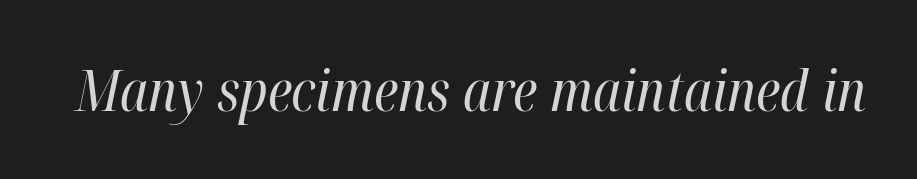
Spacing verdict: proportional, widths tailored to each character. Is the letter spacing exaggerated? No — it looks like the ordinary default. Think standard paragraph weight, or any step lighter than that. The strip under each line holds only bare page.
